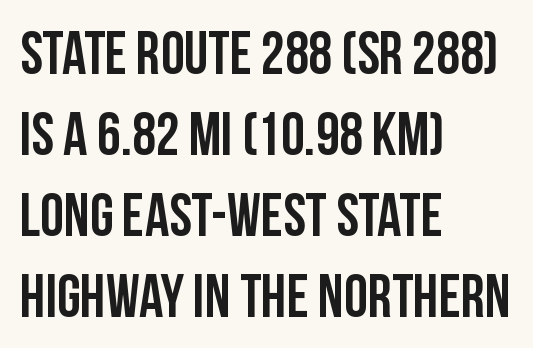
{"serif": "no", "italic": "no", "width": "condensed", "stroke_contrast": "low", "x_height": "large", "monospaced": "no", "underline": "no", "align": "left", "line_spacing": "normal", "line_spacing_ratio": 1.35, "letter_spacing": "normal", "letter_spacing_em": 0.0, "glyph_px": 60}
